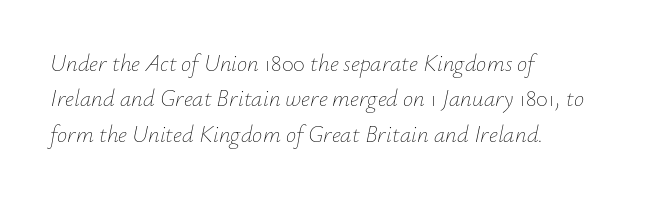
These lines stack with their left ends in a neat column. Honestly, the letter spacing is just normal — you wouldn't notice it. The space directly below the letters is spotless. The typesetting does not lean heavy: it is not bold. The passage shown stacks its lines at a standard gap.
